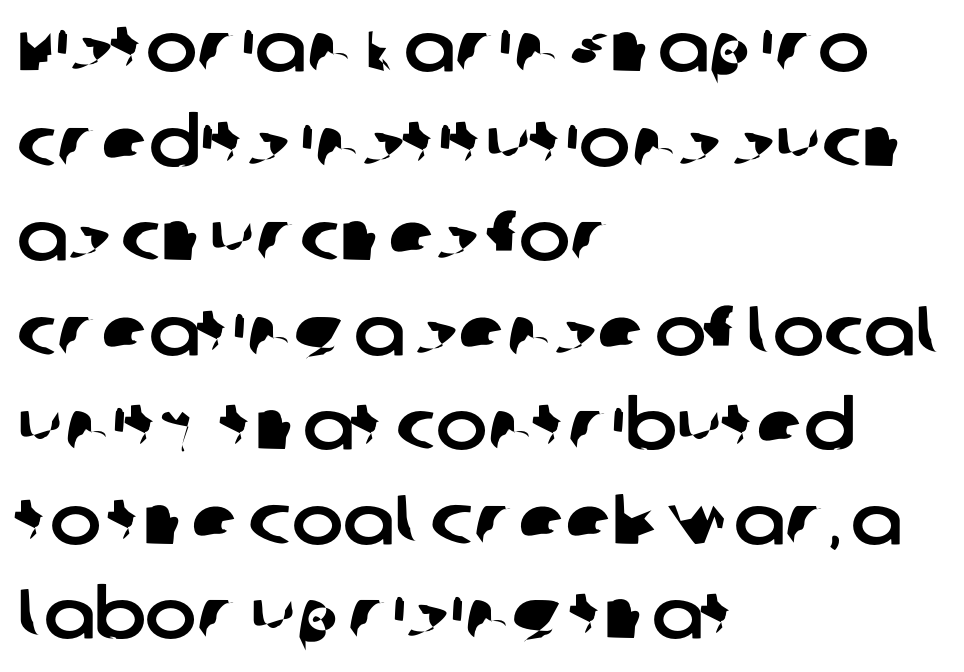
The image shows 69 px sans-serif type; set left-aligned, normal line spacing (1.37x), normal letter spacing, not underlined; low stroke contrast and a large x-height.
